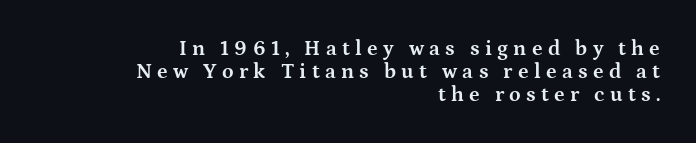
The image shows 21 px bold type, upright; set right-aligned, tight line spacing (1.09x), unusually wide letter spacing (+0.25 em), not underlined.
